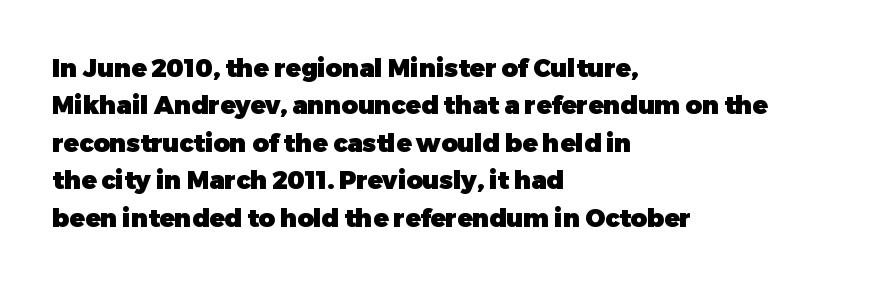
Q: Is the text bold? A: Yes.
Q: Is the text italic (slanted)? A: No, it is upright.
Q: Is the text underlined? A: No.
Q: How is the paragraph aligned? A: Left-aligned.
Q: Is the spacing between letters normal or unusually wide? A: Normal.
Q: Is the spacing between lines tight, normal or loose? A: Normal.
